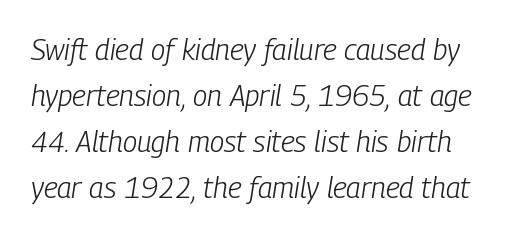
Q: Is the text bold? A: No.
Q: Is the text italic (slanted)? A: Yes, it leans right by about 9 degrees.
Q: Is the text underlined? A: No.
Q: Is the spacing between letters normal or unusually wide? A: Normal.
Q: Is the spacing between lines tight, normal or loose? A: Normal.
Q: Width (condensed, normal, or wide)? A: Condensed.
Q: Stroke contrast? A: Low.
Q: x-height? A: Medium.
Q: Monospaced? A: No.
